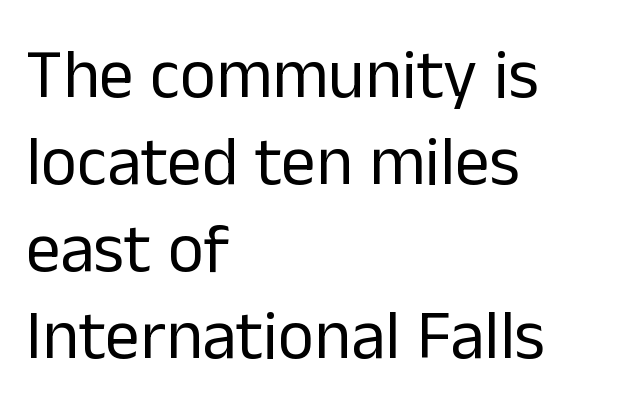
Each letter keeps its own natural width here, so spacing adapts to shape. The line-height multiplier appears to be the usual default. No chunkiness to these letters — they're not bold. I'd call this a sans setting — the letters go barefoot. The lines in this sample share a left origin and differ only in where they stop.
